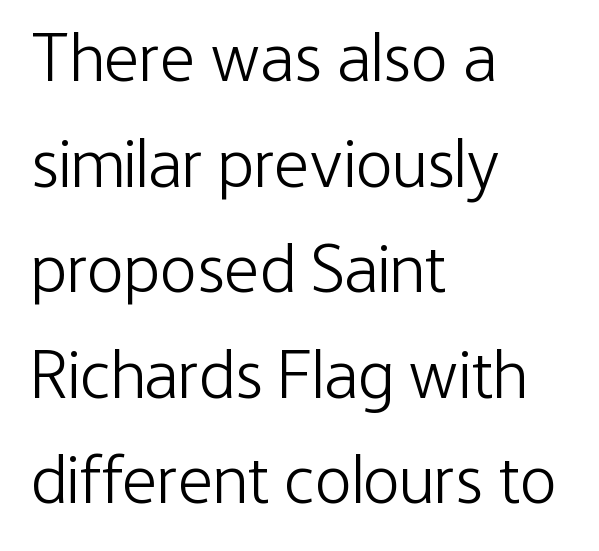
Q: Is the text bold? A: No.
Q: Is the text italic (slanted)? A: No, it is upright.
Q: Is the typeface a serif or a sans-serif typeface? A: Sans-serif.
Q: Is the text underlined? A: No.
Q: How is the paragraph aligned? A: Left-aligned.
Q: Is the spacing between letters normal or unusually wide? A: Normal.
Q: Is the spacing between lines tight, normal or loose? A: Normal.
Q: Width (condensed, normal, or wide)? A: Condensed.
Q: Stroke contrast? A: Low.
Q: x-height? A: Medium.
Q: Monospaced? A: No.
